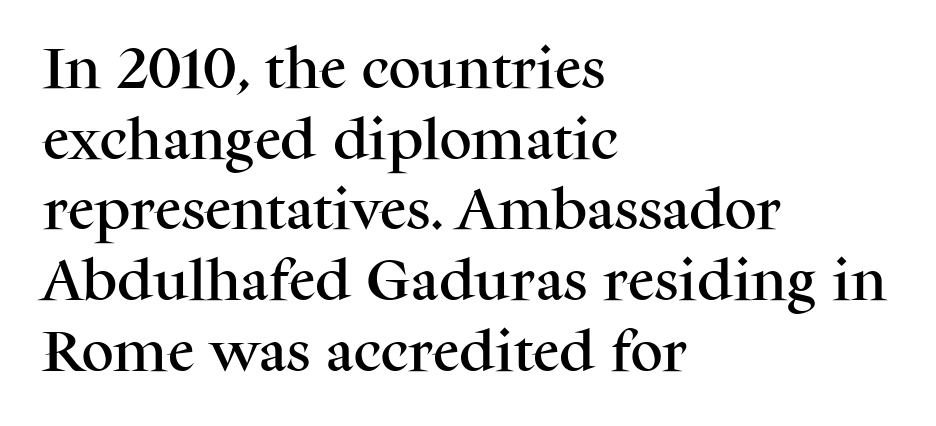
Q: Is the text italic (slanted)? A: No, it is upright.
Q: Is the typeface a serif or a sans-serif typeface? A: Serif.
Q: Is the text underlined? A: No.
Q: How is the paragraph aligned? A: Left-aligned.
Q: Is the spacing between letters normal or unusually wide? A: Normal.
Q: Is the spacing between lines tight, normal or loose? A: Normal.
Q: Width (condensed, normal, or wide)? A: Normal.
Q: Stroke contrast? A: Medium.
Q: x-height? A: Medium.
Q: Monospaced? A: No.
